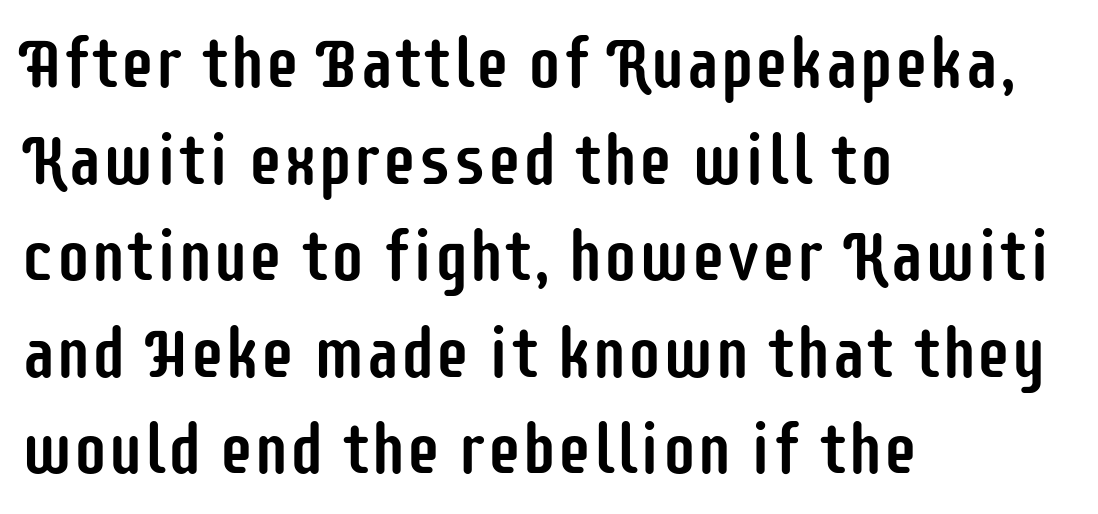
The image shows 70 px condensed sans-serif type, upright; set left-aligned, normal line spacing (1.38x), normal letter spacing, not underlined; low stroke contrast and a large x-height.
